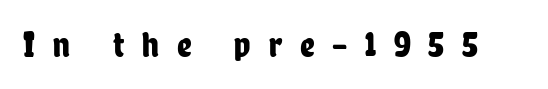
{"serif": "no", "italic": "no", "width": "condensed", "stroke_contrast": "low", "x_height": "medium", "monospaced": "no", "underline": "no", "letter_spacing": "wide", "letter_spacing_em": 0.49, "glyph_px": 36}
